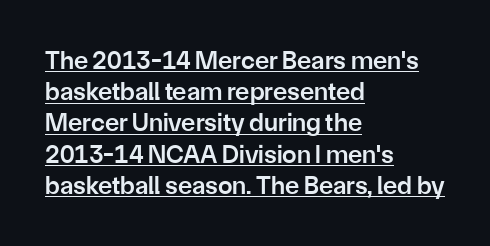
{"italic": "no", "bold": "semi", "underline": "yes", "align": "left", "line_spacing_ratio": 1.2, "letter_spacing": "normal", "letter_spacing_em": 0.0, "glyph_px": 26}
